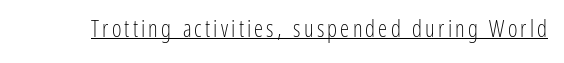
{"italic": "no", "bold": "no", "underline": "yes", "glyph_px": 23}
